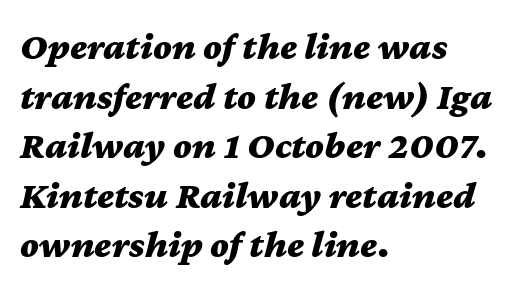
Q: Is the text bold? A: Yes.
Q: Is the text italic (slanted)? A: Yes, it leans right by about 12 degrees.
Q: Is the text underlined? A: No.
Q: How is the paragraph aligned? A: Left-aligned.
Q: Is the spacing between letters normal or unusually wide? A: Normal.
Q: Is the spacing between lines tight, normal or loose? A: Normal.
Q: Width (condensed, normal, or wide)? A: Wide.
Q: Stroke contrast? A: Medium.
Q: x-height? A: Medium.
Q: Monospaced? A: No.
